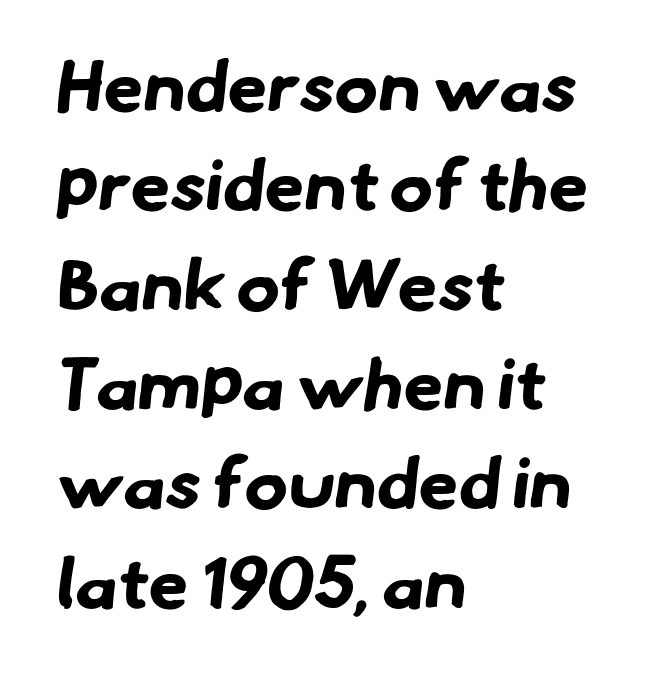
Q: Is the text bold? A: Yes.
Q: Is the typeface a serif or a sans-serif typeface? A: Sans-serif.
Q: Is the text underlined? A: No.
Q: How is the paragraph aligned? A: Left-aligned.
Q: Is the spacing between letters normal or unusually wide? A: Normal.
Q: Is the spacing between lines tight, normal or loose? A: Normal.
Q: Width (condensed, normal, or wide)? A: Normal.
Q: Stroke contrast? A: Low.
Q: x-height? A: Small.
Q: Monospaced? A: No.
